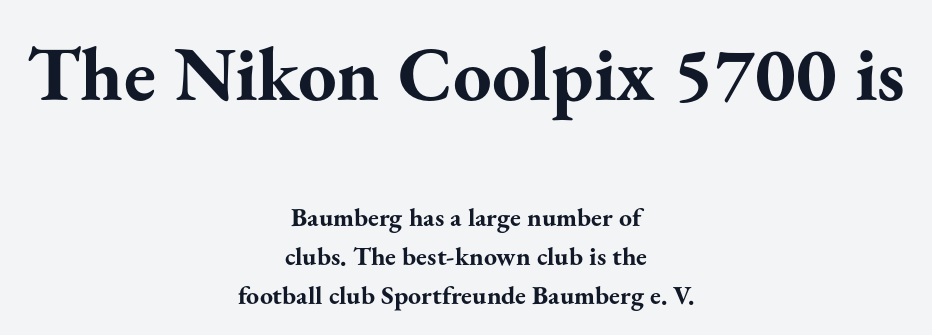
The image shows 77 px bold serif type, upright; set centered, normal line spacing (1.5x), normal letter spacing, not underlined; the first (top) block is 2.96x larger; medium stroke contrast and a small x-height.
